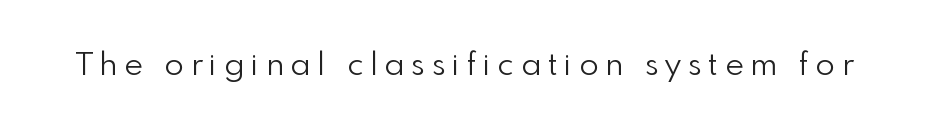
The image shows 32 px light sans-serif type, upright; set unusually wide letter spacing (+0.22 em), not underlined; low stroke contrast and a small x-height.
